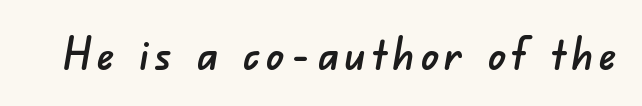
The image shows 44 px sans-serif type; set not underlined; low stroke contrast and a small x-height.
